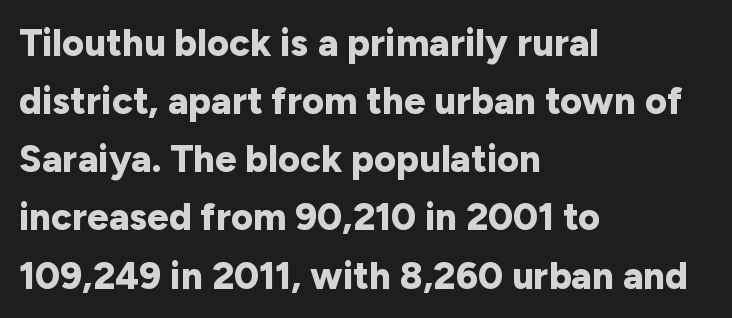
The image shows 38 px bold sans-serif type, upright; set left-aligned, normal line spacing (1.53x), normal letter spacing, not underlined; low stroke contrast and a medium x-height.
